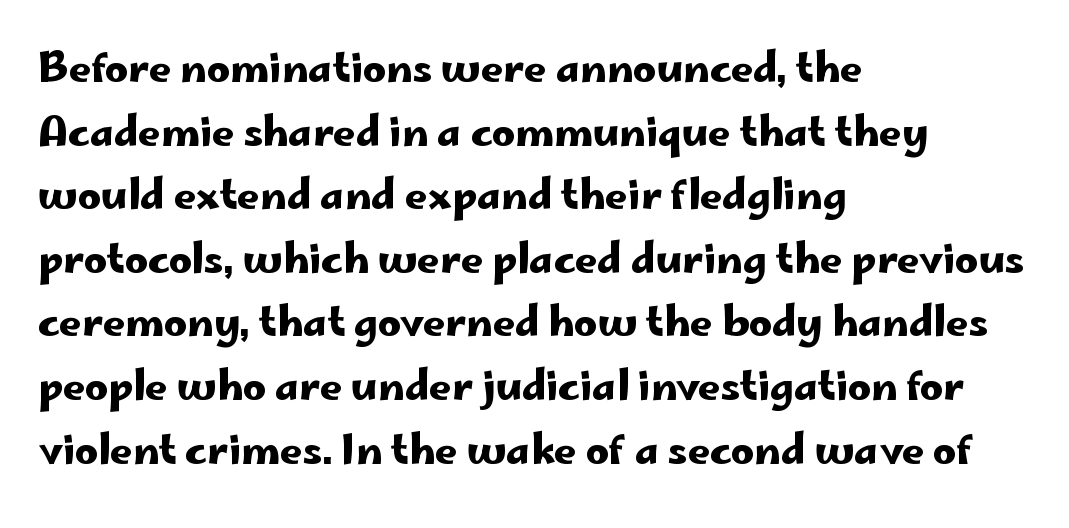
Q: Is the text italic (slanted)? A: No, it is upright.
Q: Is the typeface a serif or a sans-serif typeface? A: Sans-serif.
Q: Is the text underlined? A: No.
Q: How is the paragraph aligned? A: Left-aligned.
Q: Is the spacing between letters normal or unusually wide? A: Normal.
Q: Is the spacing between lines tight, normal or loose? A: Normal.
Q: Width (condensed, normal, or wide)? A: Wide.
Q: Stroke contrast? A: Low.
Q: x-height? A: Small.
Q: Monospaced? A: No.
